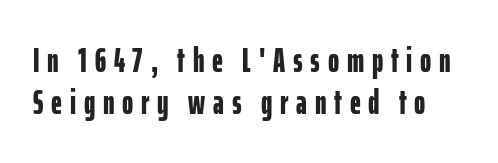
Q: Is the text bold? A: Yes.
Q: Is the text italic (slanted)? A: No, it is upright.
Q: Is the typeface a serif or a sans-serif typeface? A: Sans-serif.
Q: Is the text underlined? A: No.
Q: Is the spacing between letters normal or unusually wide? A: Unusually wide.
Q: Is the spacing between lines tight, normal or loose? A: Normal.
Q: Width (condensed, normal, or wide)? A: Condensed.
Q: Stroke contrast? A: Low.
Q: x-height? A: Medium.
Q: Monospaced? A: No.
